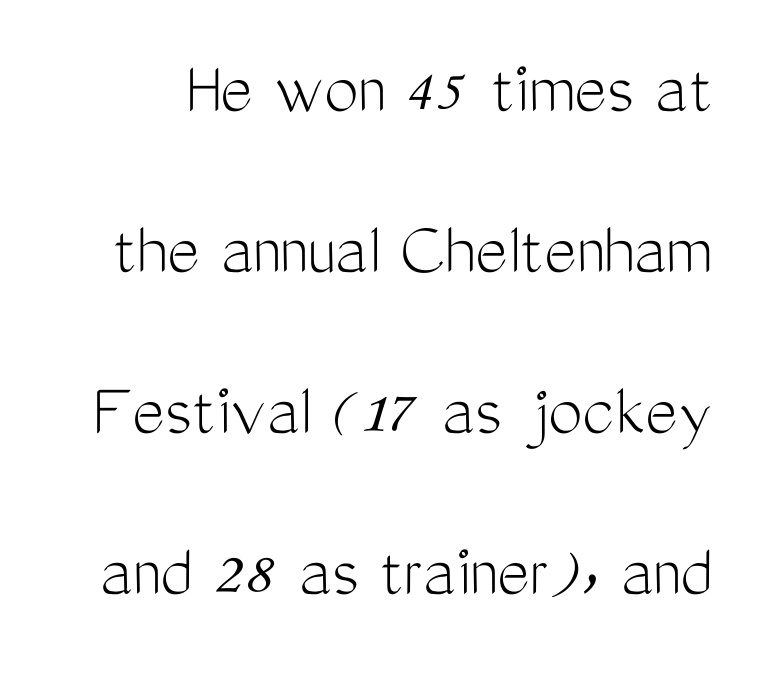
Just letters on the line, the space beneath them empty. The letters sit at their default tracking, neither squeezed nor spread. Ascenders rise straight up at ninety degrees. Is this a fixed-width face? No — the glyphs have proportional, varying widths. The face used here is a sans, in the tradition of grotesques and geometrics. Interline gaps are noticeably wide in this sample.
